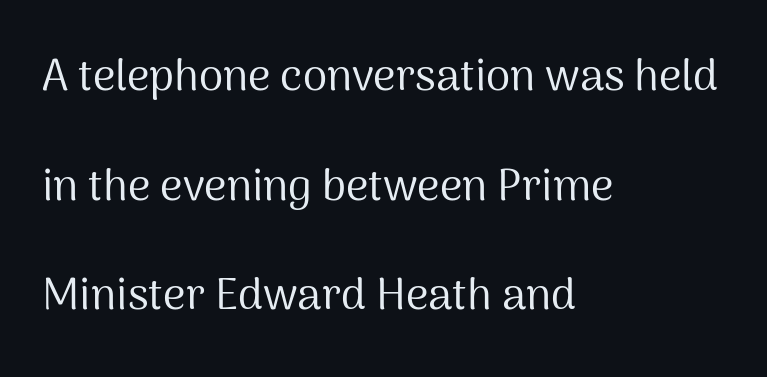
Is there much room between lines? Yes — plenty of vertical air separates them. Any mark beneath the type? The region is blank. The typeface has the unassuming heft of standard copy or less. The glyphs in this specimen are sans serif.
